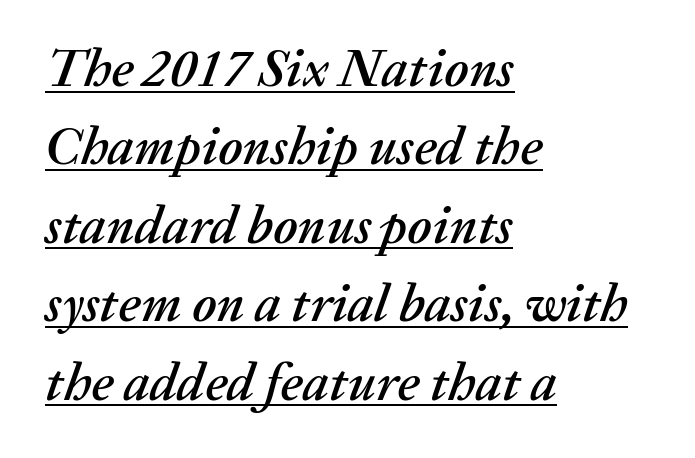
Looks like regular typesetting: each glyph gets only the width it needs. Italic: yes, the glyphs are oblique. Emphasis is given by a line drawn under the lettering. Each new line begins a customary step beneath the previous one.
